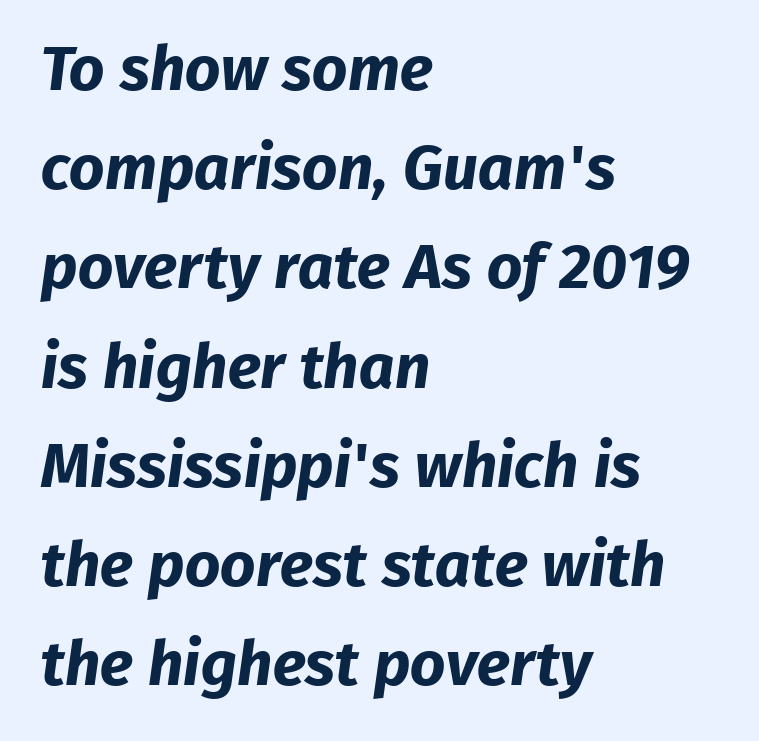
Q: Is the text bold? A: Yes.
Q: Is the typeface a serif or a sans-serif typeface? A: Sans-serif.
Q: Is the text underlined? A: No.
Q: How is the paragraph aligned? A: Left-aligned.
Q: Is the spacing between letters normal or unusually wide? A: Normal.
Q: Is the spacing between lines tight, normal or loose? A: Normal.
Q: Width (condensed, normal, or wide)? A: Normal.
Q: Stroke contrast? A: Low.
Q: x-height? A: Medium.
Q: Monospaced? A: No.
